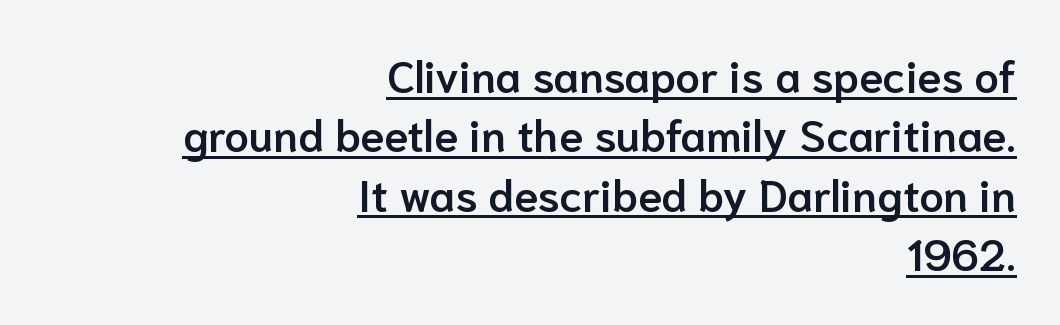
The image shows 44 px semibold sans-serif type, upright; set right-aligned, normal line spacing (1.35x), normal letter spacing, underlined; low stroke contrast and a medium x-height.
